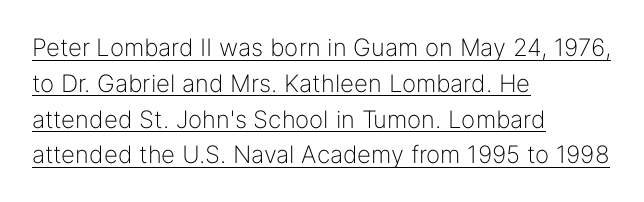
Q: Is the text bold? A: No.
Q: Is the text italic (slanted)? A: No, it is upright.
Q: Is the text underlined? A: Yes.
Q: How is the paragraph aligned? A: Left-aligned.
Q: Is the spacing between letters normal or unusually wide? A: Normal.
Q: Is the spacing between lines tight, normal or loose? A: Normal.
